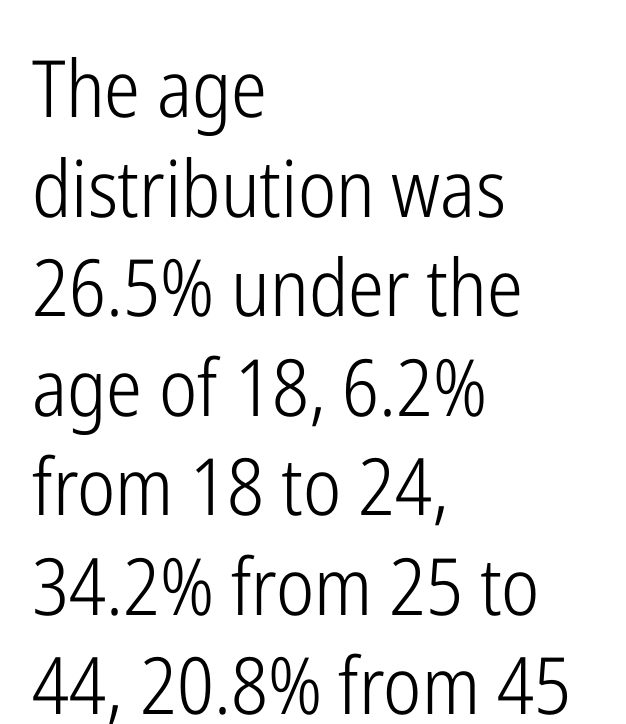
{"serif": "no", "italic": "no", "bold": "no", "weight": "light", "width": "condensed", "stroke_contrast": "low", "x_height": "medium", "monospaced": "no", "underline": "no", "align": "left", "line_spacing": "normal", "line_spacing_ratio": 1.26, "letter_spacing": "normal", "letter_spacing_em": 0.0, "glyph_px": 79}
